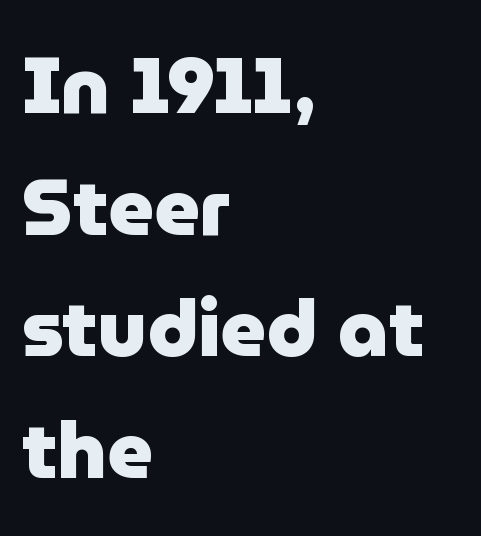
The image shows 79 px heavy sans-serif type, upright; set left-aligned, normal line spacing (1.54x), normal letter spacing, not underlined; low stroke contrast and a medium x-height.
